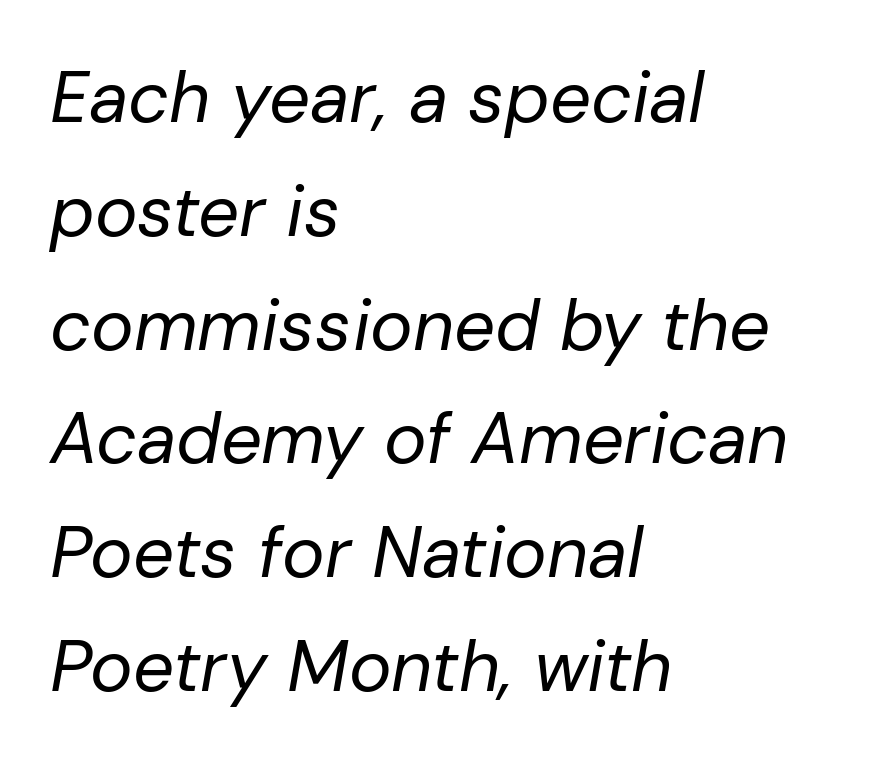
Q: Is the text bold? A: No.
Q: Is the text italic (slanted)? A: Yes, it leans right by about 10 degrees.
Q: Is the text underlined? A: No.
Q: How is the paragraph aligned? A: Left-aligned.
Q: Is the spacing between letters normal or unusually wide? A: Normal.
Q: Is the spacing between lines tight, normal or loose? A: Normal.
Q: Width (condensed, normal, or wide)? A: Normal.
Q: Stroke contrast? A: Low.
Q: x-height? A: Medium.
Q: Monospaced? A: No.
